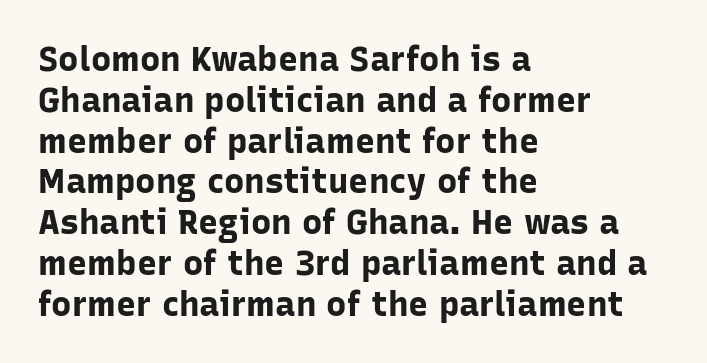
Q: Is the text bold? A: Yes.
Q: Is the text italic (slanted)? A: No, it is upright.
Q: Is the typeface a serif or a sans-serif typeface? A: Sans-serif.
Q: Is the text underlined? A: No.
Q: How is the paragraph aligned? A: Left-aligned.
Q: Is the spacing between letters normal or unusually wide? A: Normal.
Q: Width (condensed, normal, or wide)? A: Normal.
Q: Stroke contrast? A: Low.
Q: x-height? A: Medium.
Q: Monospaced? A: No.
